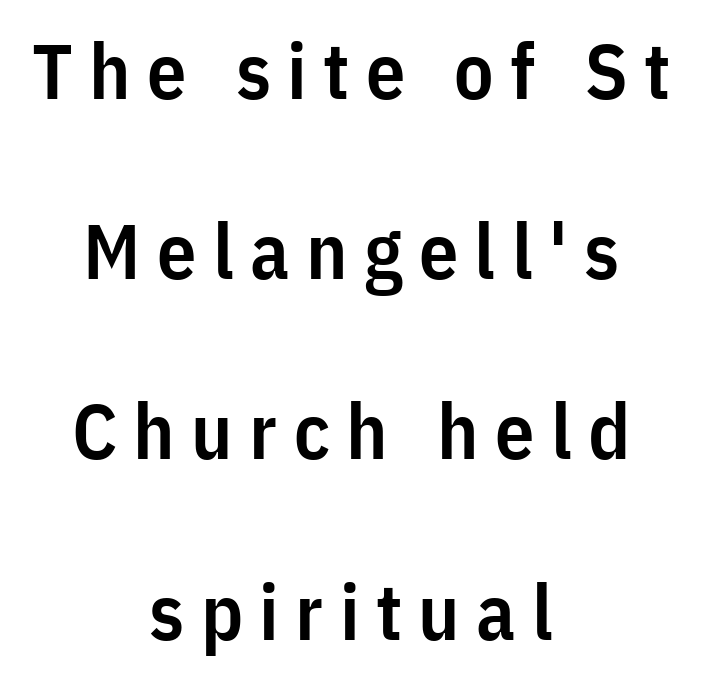
{"serif": "no", "italic": "no", "bold": "semi", "weight": "semibold", "width": "condensed", "stroke_contrast": "low", "x_height": "medium", "monospaced": "no", "underline": "no", "align": "center", "line_spacing": "loose", "line_spacing_ratio": 2.31, "letter_spacing": "wide", "letter_spacing_em": 0.21, "glyph_px": 78}
